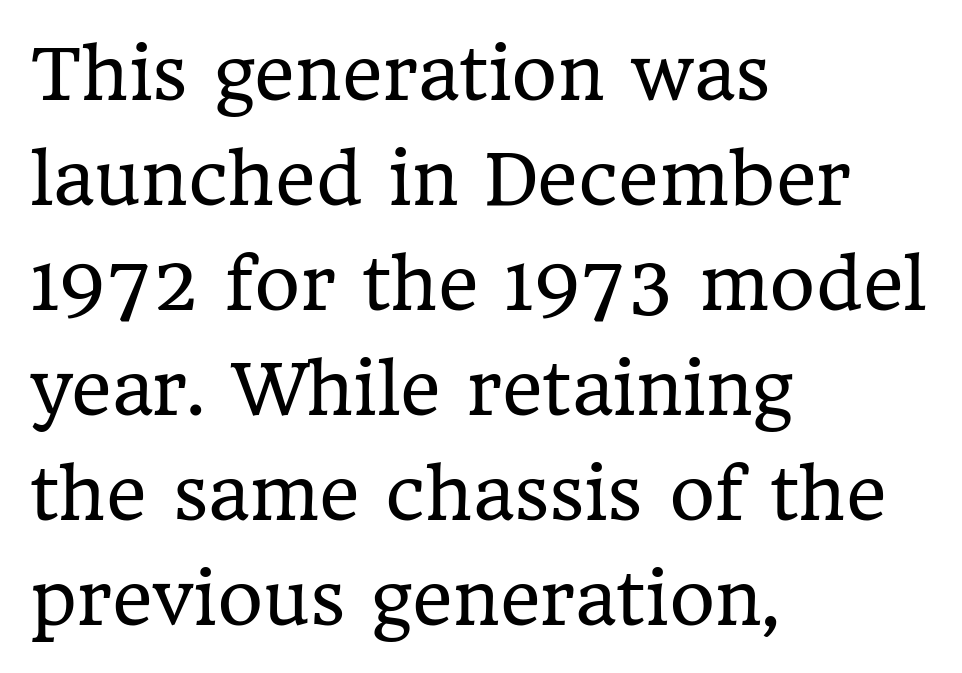
{"serif": "yes", "italic": "no", "bold": "no", "weight": "regular", "width": "normal", "stroke_contrast": "low", "x_height": "medium", "monospaced": "no", "underline": "no", "align": "left", "line_spacing": "normal", "line_spacing_ratio": 1.5, "letter_spacing": "normal", "letter_spacing_em": 0.0, "glyph_px": 70}
